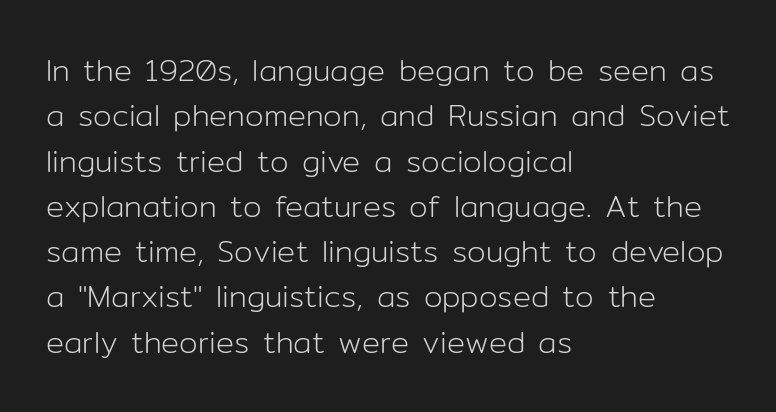
The letters stand upright; this is a roman face. The lines are quadded left. Each letter keeps its own natural width here, so spacing adapts to shape. This rendering leaves character spacing at its baseline value.
